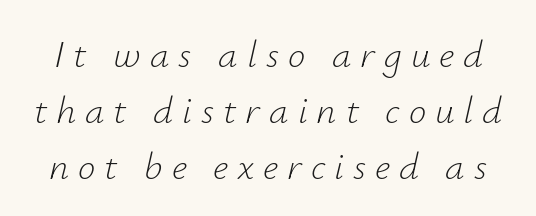
The text carries the slant typical of an italic or oblique font. Caption: face not bold, strokes unweighted. Honestly, there is no underline to notice here at all. Here the glyphs are tracked loosely, breaking word shapes into spaced letters. The letters advance in unequal steps, a hallmark of proportional type.
